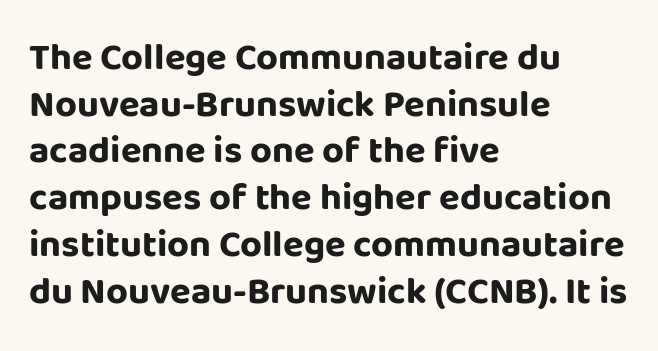
Q: Is the text bold? A: Yes.
Q: Is the text italic (slanted)? A: No, it is upright.
Q: Is the typeface a serif or a sans-serif typeface? A: Sans-serif.
Q: Is the text underlined? A: No.
Q: How is the paragraph aligned? A: Left-aligned.
Q: Is the spacing between letters normal or unusually wide? A: Normal.
Q: Width (condensed, normal, or wide)? A: Normal.
Q: Stroke contrast? A: Low.
Q: x-height? A: Large.
Q: Monospaced? A: No.
